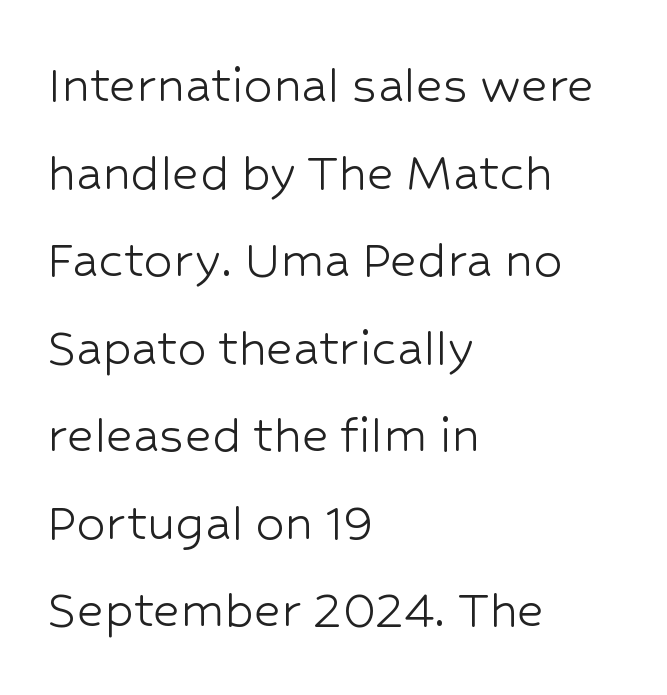
{"serif": "no", "italic": "no", "bold": "no", "weight": "light", "width": "normal", "stroke_contrast": "low", "x_height": "medium", "monospaced": "no", "underline": "no", "align": "left", "line_spacing": "normal", "line_spacing_ratio": 1.51, "letter_spacing": "normal", "letter_spacing_em": 0.0, "glyph_px": 58}
